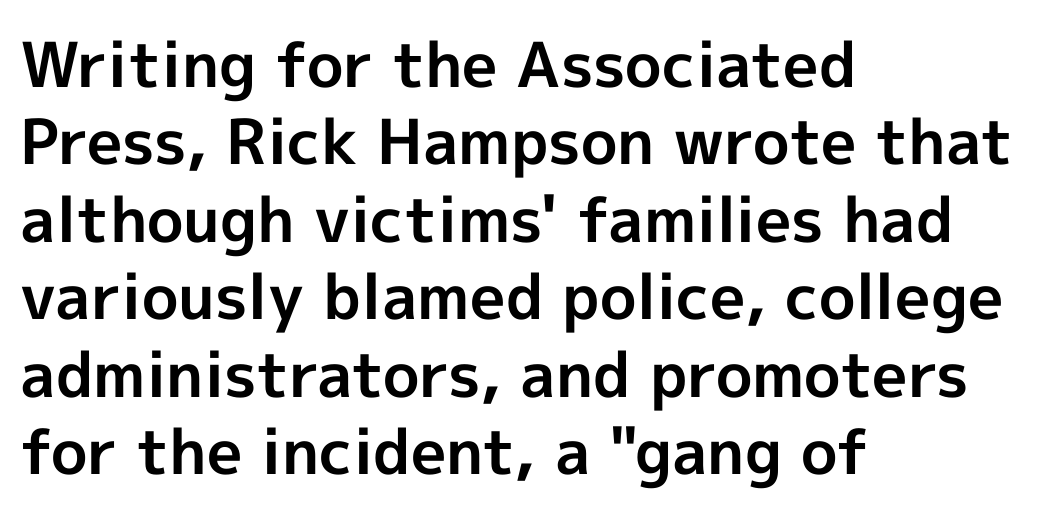
The image shows 62 px bold sans-serif type, upright; set left-aligned, normal line spacing (1.25x), normal letter spacing, not underlined; a medium x-height.
